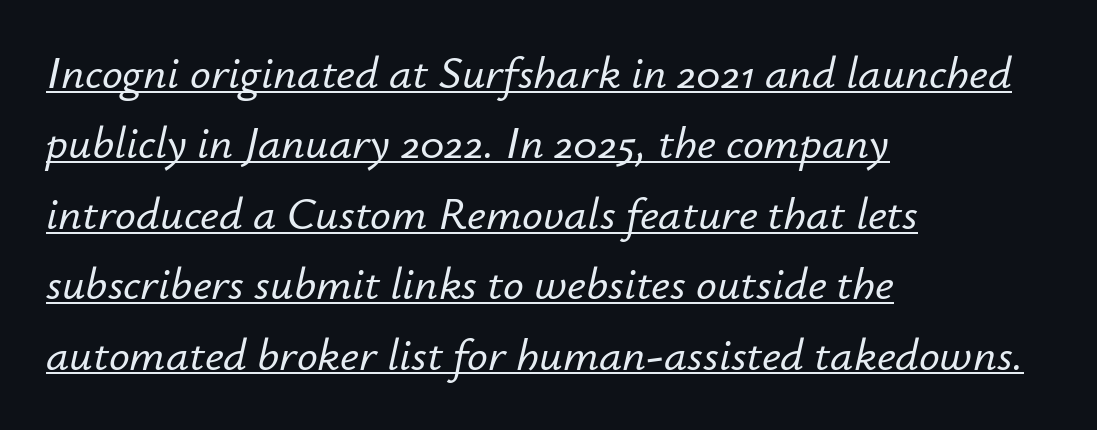
What decoration does the sample have? An underline. An italicized treatment has been applied to the whole sample. Which margin do the lines hug? The left one — the right edge is uneven. Look at the tracking — it's just the regular setting, nothing added. Note the varied advance widths — an 'i' is clearly narrower than an 'm'.
